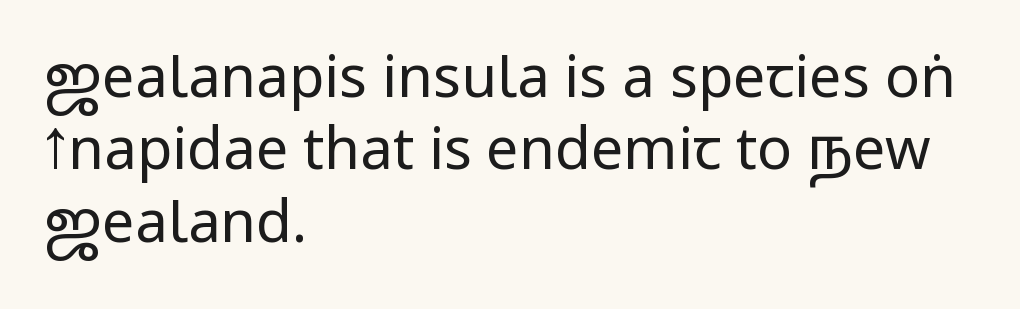
Q: Is the text bold? A: No.
Q: Is the text italic (slanted)? A: No, it is upright.
Q: Is the typeface a serif or a sans-serif typeface? A: Sans-serif.
Q: Is the text underlined? A: No.
Q: How is the paragraph aligned? A: Left-aligned.
Q: Is the spacing between letters normal or unusually wide? A: Normal.
Q: Is the spacing between lines tight, normal or loose? A: Normal.
Q: Width (condensed, normal, or wide)? A: Condensed.
Q: Stroke contrast? A: Low.
